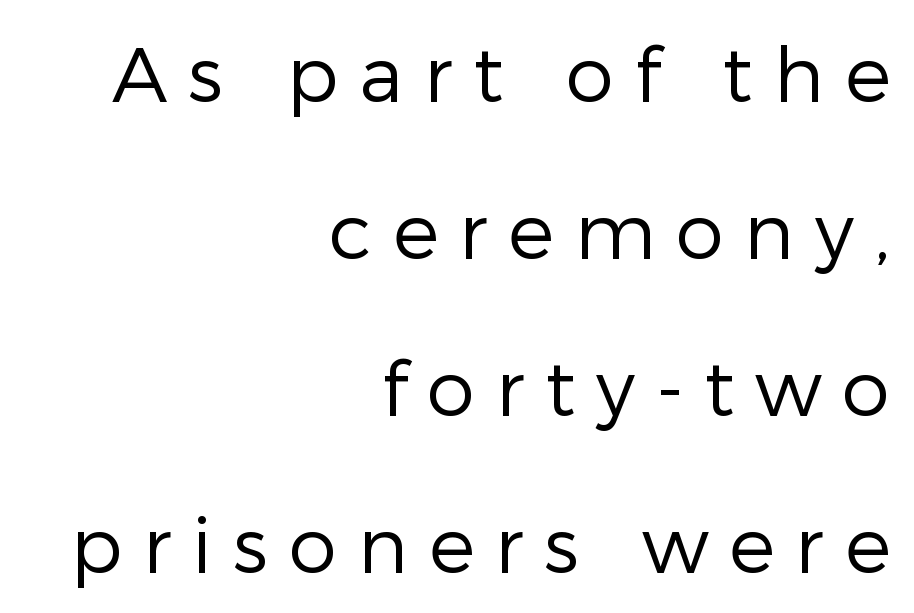
{"serif": "no", "italic": "no", "bold": "no", "weight": "regular", "width": "normal", "stroke_contrast": "low", "x_height": "medium", "monospaced": "no", "underline": "no", "align": "right", "line_spacing": "loose", "line_spacing_ratio": 2.04, "letter_spacing": "wide", "letter_spacing_em": 0.27, "glyph_px": 77}
